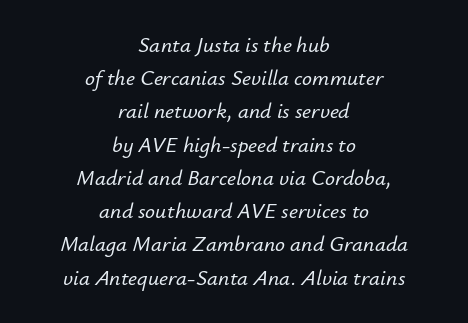
{"italic": "yes", "lean": "right", "slant_degrees": 12, "underline": "no", "align": "center", "line_spacing": "normal", "line_spacing_ratio": 1.51, "letter_spacing": "normal", "letter_spacing_em": 0.0, "glyph_px": 22}
